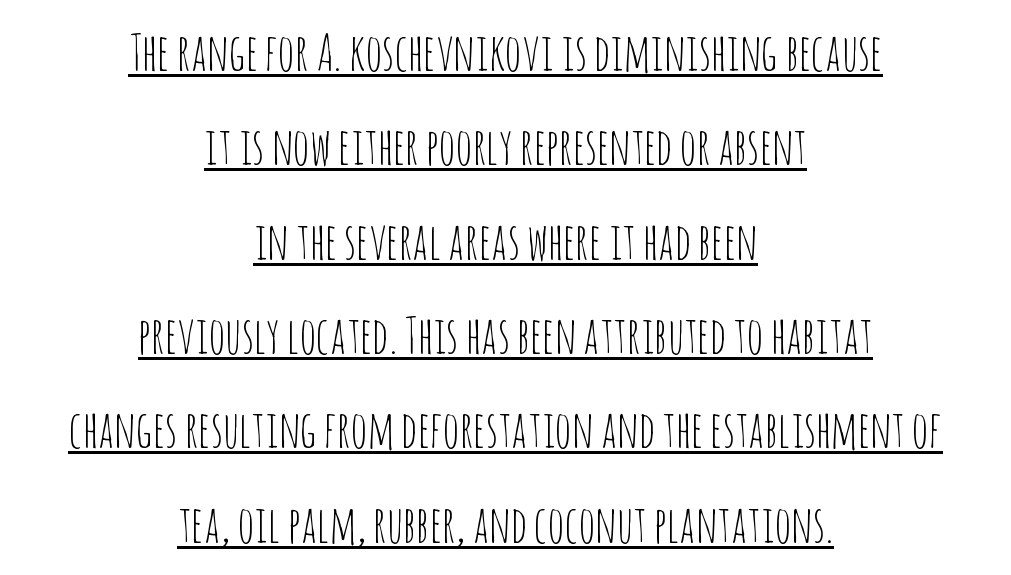
Q: Is the text bold? A: No.
Q: Is the text italic (slanted)? A: No, it is upright.
Q: Is the typeface a serif or a sans-serif typeface? A: Sans-serif.
Q: Is the text underlined? A: Yes.
Q: How is the paragraph aligned? A: Centered.
Q: Is the spacing between letters normal or unusually wide? A: Normal.
Q: Width (condensed, normal, or wide)? A: Condensed.
Q: Stroke contrast? A: Low.
Q: x-height? A: Large.
Q: Monospaced? A: No.
